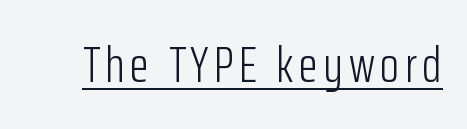
The image shows 50 px light, condensed sans-serif type, upright; set underlined; low stroke contrast and a medium x-height.
